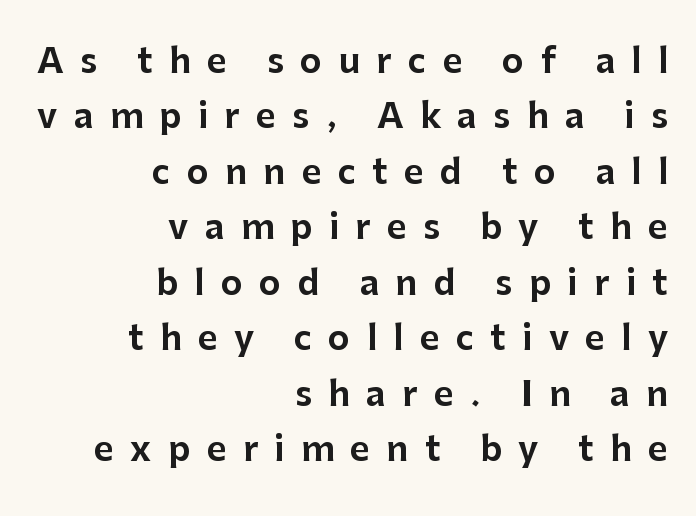
The image shows 34 px sans-serif type, upright; set right-aligned, normal line spacing (1.63x), unusually wide letter spacing (+0.48 em), not underlined; low stroke contrast and a medium x-height.
